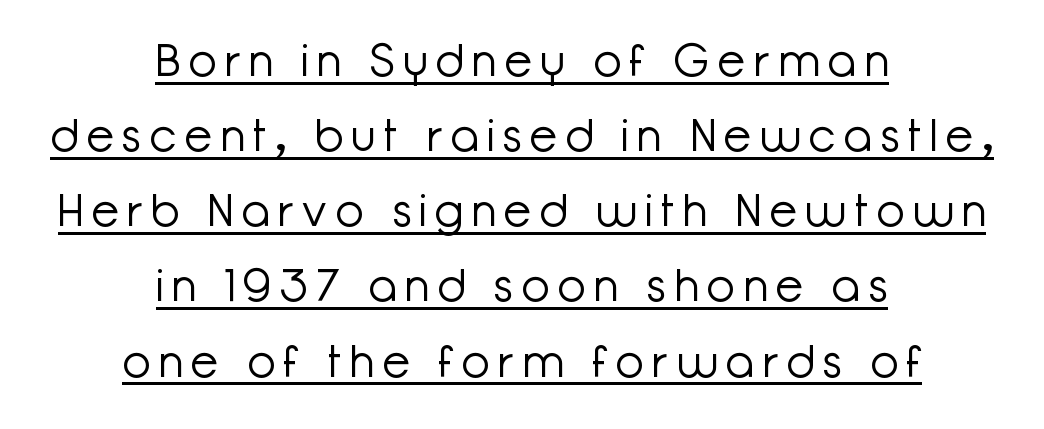
The image shows 45 px light sans-serif type, upright; set centered, normal line spacing (1.67x), unusually wide letter spacing (+0.2 em), underlined; low stroke contrast and a medium x-height.
